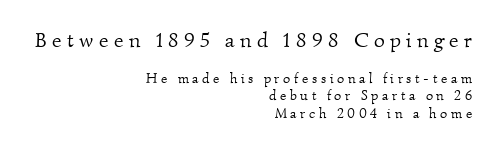
The image shows 21 px text type; set right-aligned, line spacing 1.24x, unusually wide letter spacing (+0.26 em), not underlined; the first (top) block is 1.5x larger.
